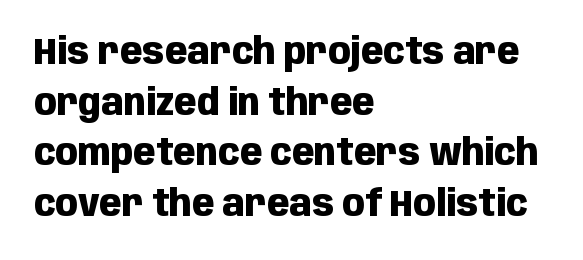
The rendering anchors every line to the left-hand side. In terms of leading, this rendering sits right in the middle. The space beneath each line is pristine and unruled. Nothing sits at the stroke ends, so this counts as sans-serif. I'd describe the lettering as bold — thick and assertive. Words appear dense and cohesive because spacing is normal.
